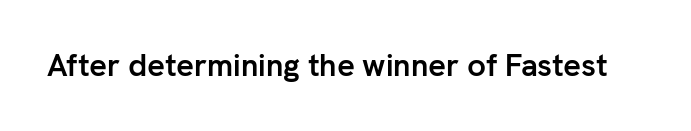
The lettering stays uniformly vertical, giving the passage a roman look. A typesetter would call this proportional, since set widths differ per character. The glyphs have the mass of a bold cut. Nope, no serifs anywhere on these letters. Here the glyphs are tracked normally, forming tight word shapes.
